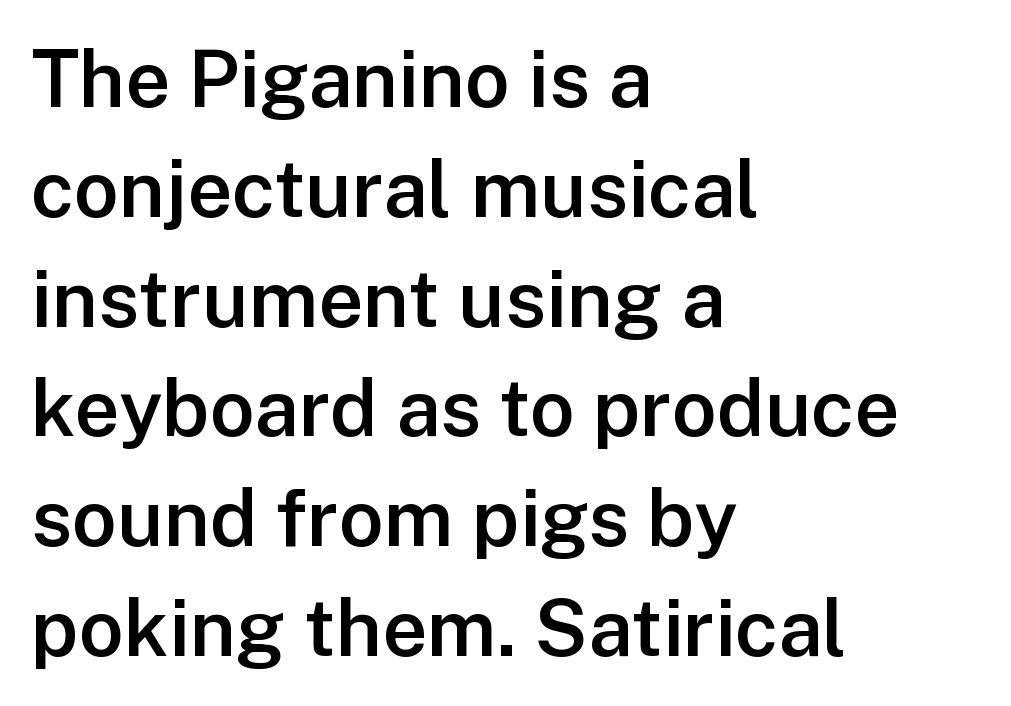
Weight: semibold (demi). Each line starts at the same left margin while the right side varies. The string is rendered with underlining switched off. The face used here is rendered with its standard letterfit. This sample has the flowing, uneven cadence of proportional lettering. The designer went with a sans here, leaving each stem footless.
